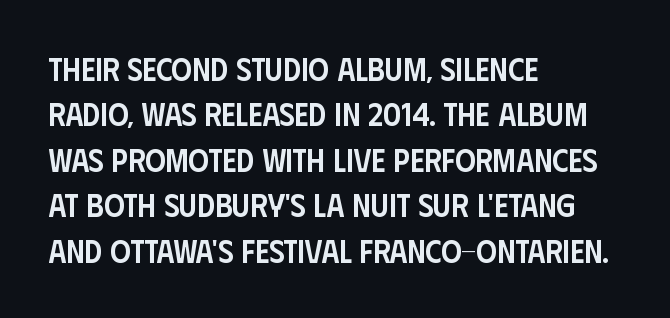
Q: Is the text bold? A: Semi-bold.
Q: Is the text italic (slanted)? A: No, it is upright.
Q: Is the typeface a serif or a sans-serif typeface? A: Sans-serif.
Q: Is the text underlined? A: No.
Q: How is the paragraph aligned? A: Left-aligned.
Q: Is the spacing between letters normal or unusually wide? A: Normal.
Q: Is the spacing between lines tight, normal or loose? A: Normal.
Q: Width (condensed, normal, or wide)? A: Condensed.
Q: Stroke contrast? A: Low.
Q: x-height? A: Large.
Q: Monospaced? A: No.
